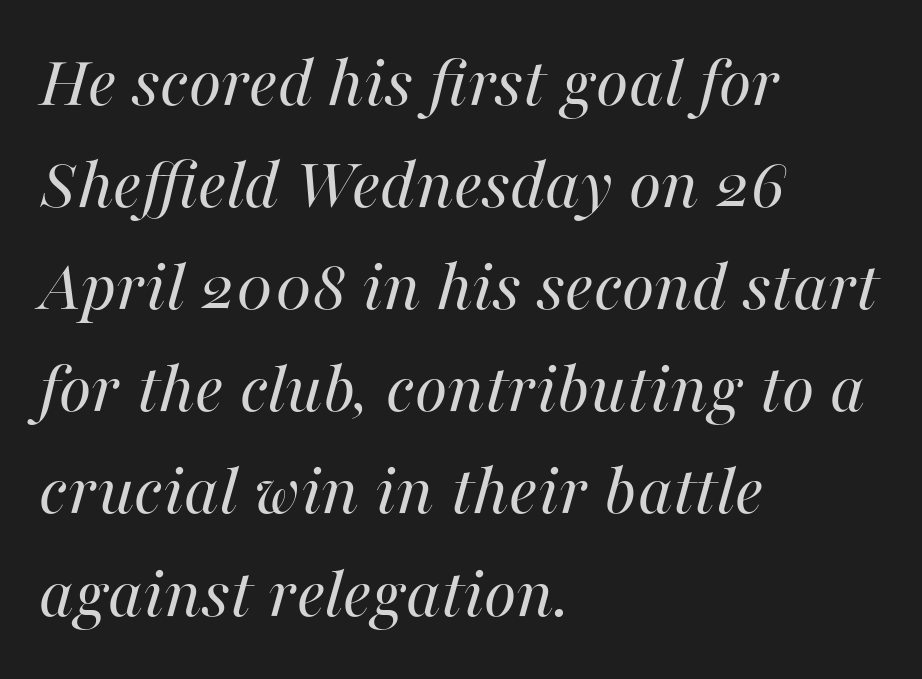
Q: Is the text bold? A: No.
Q: Is the text italic (slanted)? A: Yes, it leans right by about 16 degrees.
Q: Is the text underlined? A: No.
Q: How is the paragraph aligned? A: Left-aligned.
Q: Is the spacing between letters normal or unusually wide? A: Normal.
Q: Is the spacing between lines tight, normal or loose? A: Normal.
Q: Width (condensed, normal, or wide)? A: Normal.
Q: Stroke contrast? A: High.
Q: x-height? A: Medium.
Q: Monospaced? A: No.
